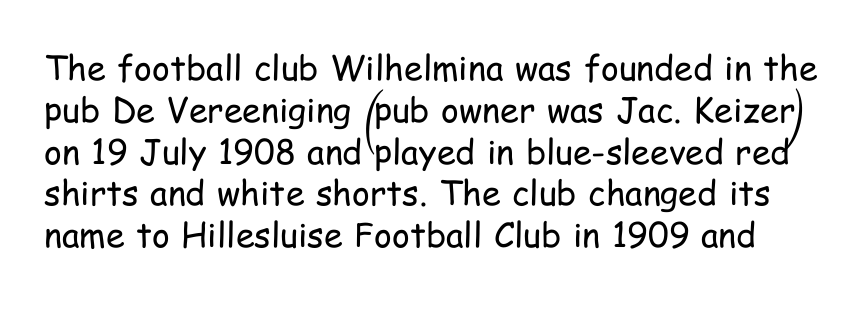
Q: Is the text bold? A: No.
Q: Is the text italic (slanted)? A: No, it is upright.
Q: Is the typeface a serif or a sans-serif typeface? A: Sans-serif.
Q: Is the text underlined? A: No.
Q: Is the spacing between letters normal or unusually wide? A: Normal.
Q: Width (condensed, normal, or wide)? A: Condensed.
Q: Stroke contrast? A: Low.
Q: x-height? A: Medium.
Q: Monospaced? A: No.
